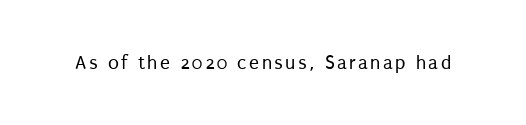
{"italic": "no", "bold": "no", "underline": "no", "glyph_px": 20}
